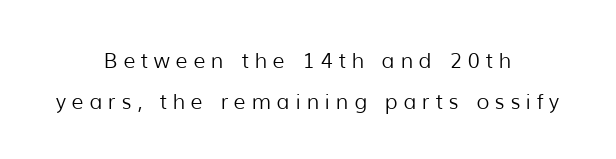
Q: Is the text bold? A: No.
Q: Is the text italic (slanted)? A: No, it is upright.
Q: Is the text underlined? A: No.
Q: How is the paragraph aligned? A: Centered.
Q: Is the spacing between letters normal or unusually wide? A: Unusually wide.
Q: Is the spacing between lines tight, normal or loose? A: Loose.
